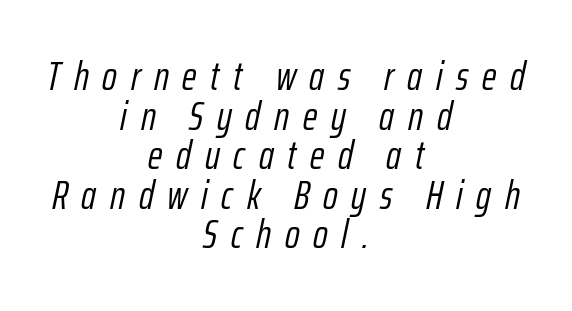
{"italic": "yes", "lean": "right", "slant_degrees": 12, "bold": "no", "weight": "light", "width": "condensed", "stroke_contrast": "low", "x_height": "medium", "monospaced": "no", "underline": "no", "align": "center", "line_spacing": "tight", "line_spacing_ratio": 0.99, "letter_spacing": "wide", "letter_spacing_em": 0.34, "glyph_px": 40}
